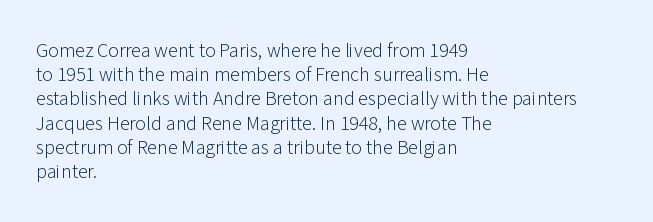
Tall strokes in this sample are plumb rather than angled. Decoration check: the copy has no underline. Words appear dense and cohesive because spacing is normal. The typesetter chose a ragged-right arrangement here.
